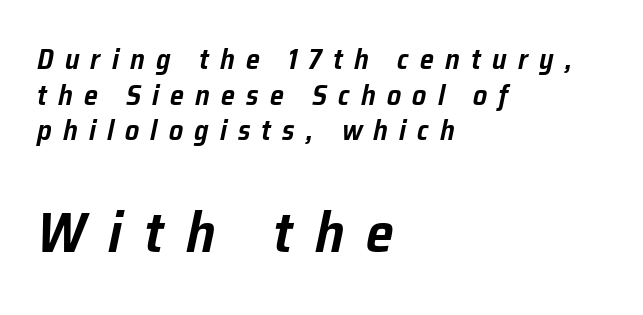
Q: Is the text italic (slanted)? A: Yes, it leans right by about 12 degrees.
Q: Is the text underlined? A: No.
Q: How is the paragraph aligned? A: Left-aligned.
Q: Is the spacing between letters normal or unusually wide? A: Unusually wide.
Q: Is the spacing between lines tight, normal or loose? A: Normal.
Q: Which block of text is set in a larger size, the first (top) or the second (bottom)? A: The second (bottom) one.
Q: Width (condensed, normal, or wide)? A: Normal.
Q: Stroke contrast? A: Low.
Q: x-height? A: Medium.
Q: Monospaced? A: No.
